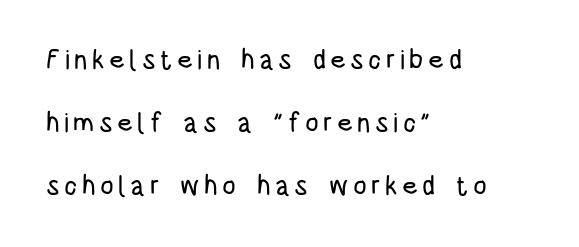
{"italic": "no", "underline": "no", "align": "left", "line_spacing": "loose", "line_spacing_ratio": 2.34, "glyph_px": 27}
